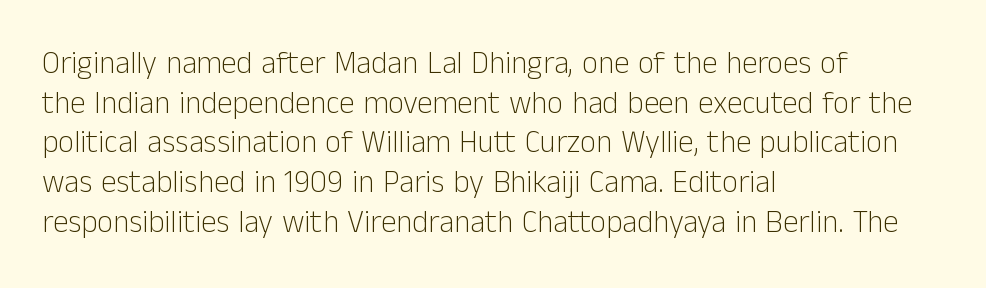
{"serif": "no", "italic": "no", "bold": "no", "weight": "light", "width": "normal", "stroke_contrast": "low", "x_height": "medium", "monospaced": "no", "underline": "no", "align": "left", "line_spacing": "normal", "line_spacing_ratio": 1.28, "letter_spacing": "normal", "letter_spacing_em": 0.0, "glyph_px": 31}
